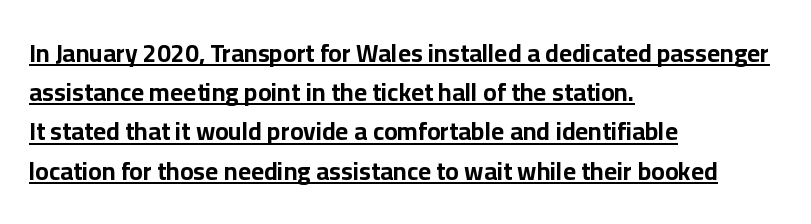
Q: Is the text bold? A: Yes.
Q: Is the text italic (slanted)? A: No, it is upright.
Q: Is the text underlined? A: Yes.
Q: How is the paragraph aligned? A: Left-aligned.
Q: Is the spacing between letters normal or unusually wide? A: Normal.
Q: Is the spacing between lines tight, normal or loose? A: Normal.
